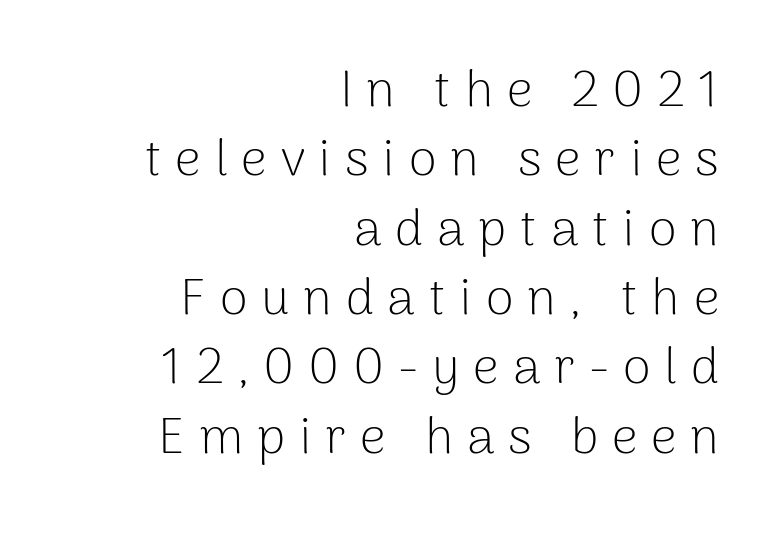
{"serif": "no", "italic": "no", "bold": "no", "weight": "light", "width": "normal", "stroke_contrast": "low", "x_height": "medium", "monospaced": "no", "underline": "no", "align": "right", "line_spacing": "normal", "line_spacing_ratio": 1.36, "letter_spacing": "wide", "letter_spacing_em": 0.27, "glyph_px": 51}
